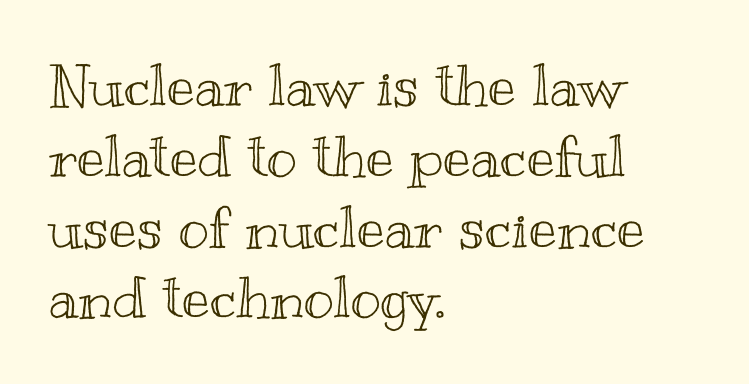
Is this a fixed-width face? No — the glyphs have proportional, varying widths. The rendering keeps characters at their native spacing. Nope, not italic — everything's standing straight. Reading down the block, your eye returns to a fixed left position each line.
